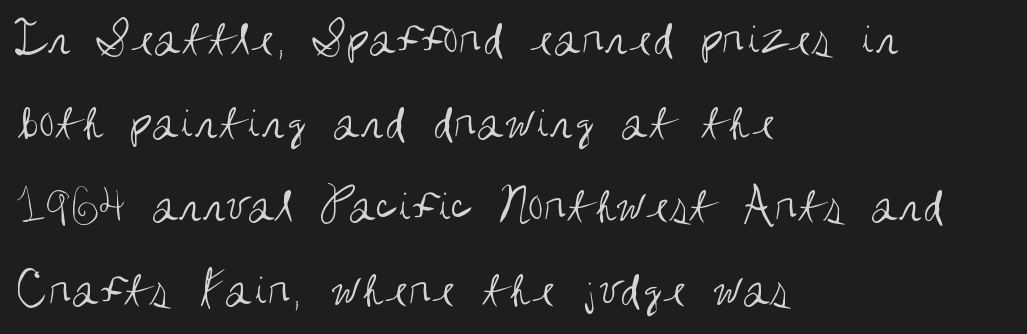
The image shows 51 px regular-weight, condensed sans-serif type; set left-aligned, normal line spacing (1.64x), normal letter spacing, not underlined; medium stroke contrast and a large x-height.
